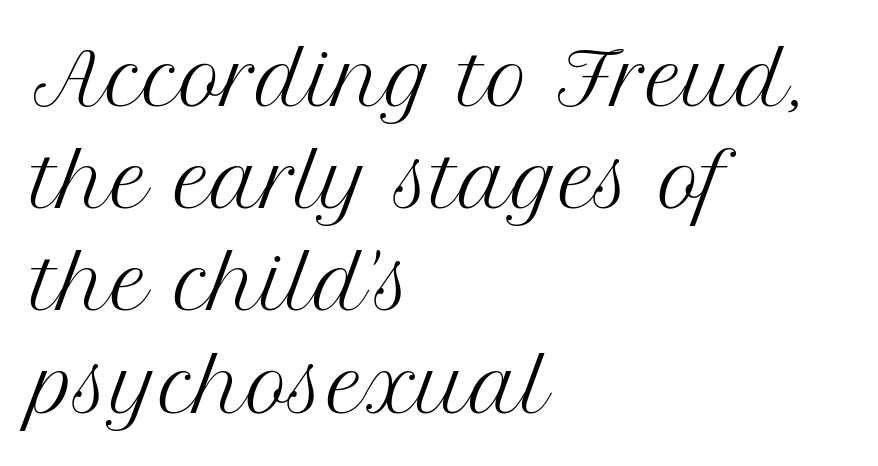
Bare-footed words on every line. Rows of type keep a routine distance in the vertical direction. You could not count columns in this text — the font is proportionally spaced. Think standard paragraph weight, or any step lighter than that.
